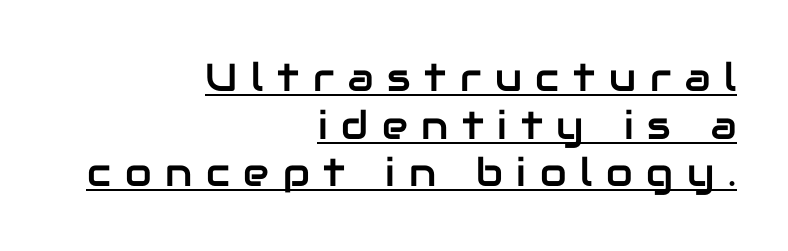
Q: Is the text italic (slanted)? A: No, it is upright.
Q: Is the typeface a serif or a sans-serif typeface? A: Sans-serif.
Q: Is the text underlined? A: Yes.
Q: How is the paragraph aligned? A: Right-aligned.
Q: Is the spacing between letters normal or unusually wide? A: Unusually wide.
Q: Width (condensed, normal, or wide)? A: Normal.
Q: Stroke contrast? A: Low.
Q: x-height? A: Medium.
Q: Monospaced? A: No.
